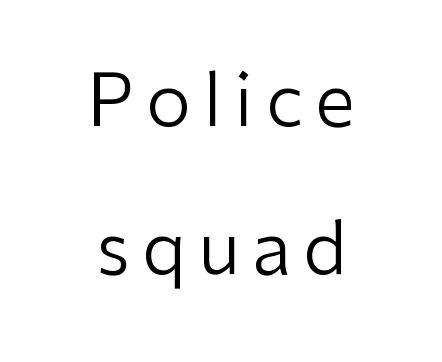
The image shows 72 px regular-weight sans-serif type, upright; set centered, loose line spacing (2.06x), not underlined; low stroke contrast and a medium x-height.
